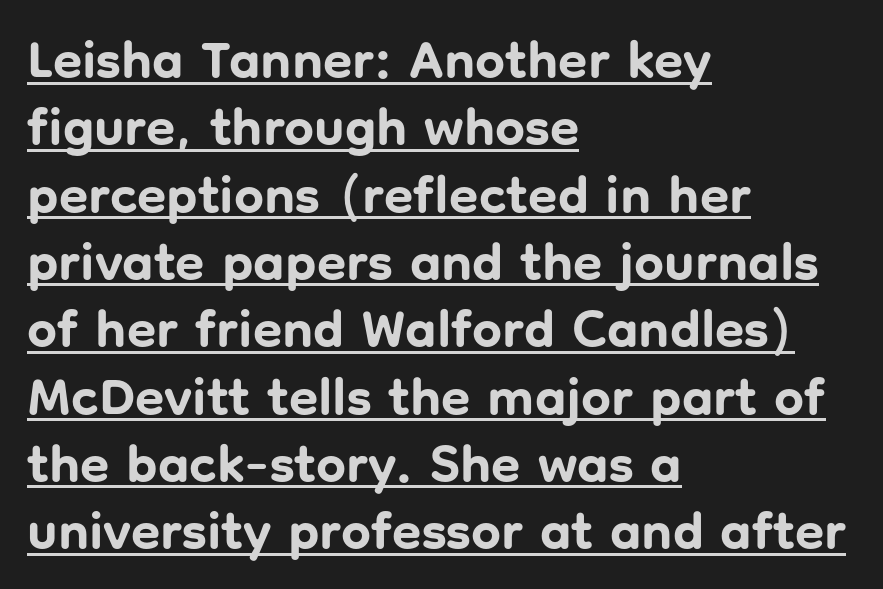
This is underlined copy, the kind a proofreader might mark for attention. This block has exactly the height ordinary leading produces. The typesetting leans heavy: a genuine bold. Which margin do the lines hug? The left one — the right edge is uneven. Type style note: lacks serifs.
